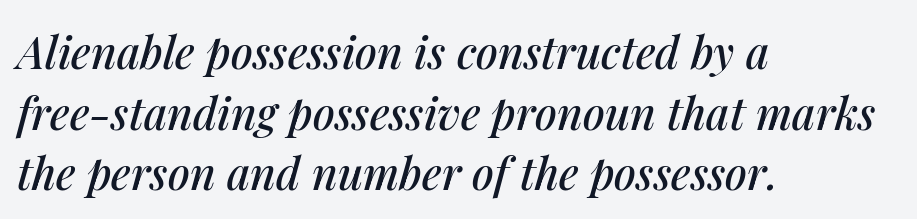
The rendering uses a moderate line-height, typical for paragraphs. Compared with typical body copy, the letter spacing here is the same. Only glyphs here, with clear space below each row. Characters are canted at an angle relative to the baseline's perpendicular.
